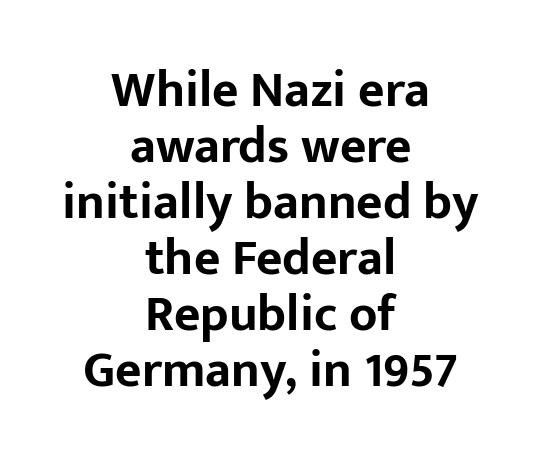
{"serif": "no", "italic": "no", "bold": "yes", "weight": "bold", "width": "normal", "stroke_contrast": "low", "x_height": "medium", "monospaced": "no", "underline": "no", "align": "center", "line_spacing": "tight", "line_spacing_ratio": 1.1, "letter_spacing": "normal", "letter_spacing_em": 0.0, "glyph_px": 51}
